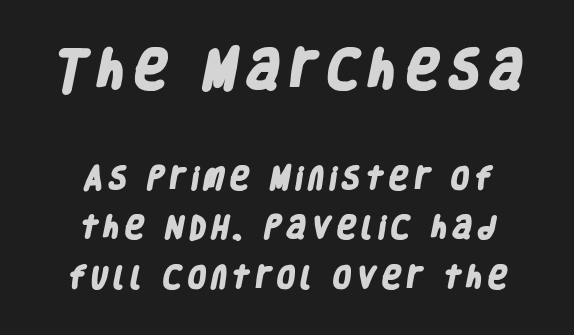
{"serif": "no", "bold": "yes", "weight": "heavy", "width": "condensed", "stroke_contrast": "low", "x_height": "large", "monospaced": "no", "underline": "no", "line_spacing": "loose", "line_spacing_ratio": 1.97, "larger_block": "first", "size_ratio": 1.72, "glyph_px": 43}
